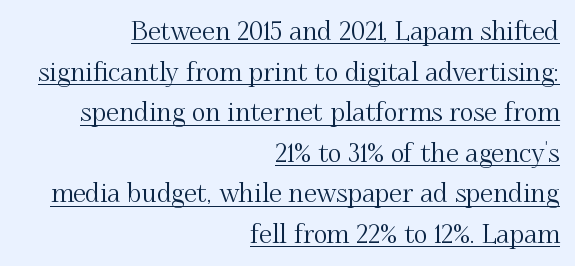
The image shows 26 px text type, upright; set right-aligned, normal line spacing (1.56x), normal letter spacing, underlined.
